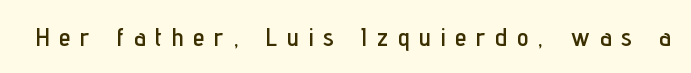
Someone cranked the tracking dial way up on this one. These lines were composed using upright roman letters. Letters rest on an invisible, unmarked baseline.
